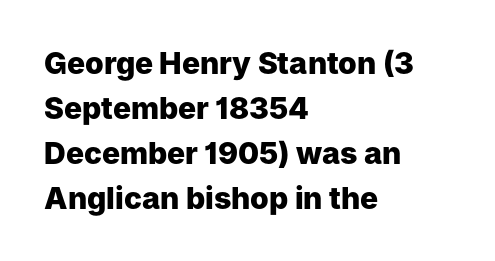
The image shows 30 px heavy sans-serif type, upright; set left-aligned, normal line spacing (1.5x), normal letter spacing, not underlined; low stroke contrast and a medium x-height.
